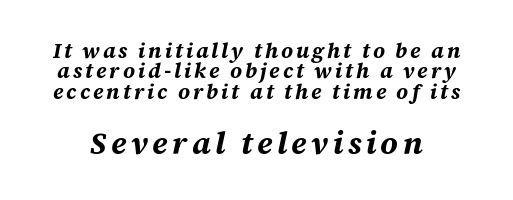
{"italic": "yes", "lean": "right", "slant_degrees": 12, "bold": "yes", "weight": "bold", "width": "normal", "stroke_contrast": "medium", "x_height": "large", "monospaced": "no", "underline": "no", "line_spacing": "tight", "line_spacing_ratio": 0.97, "larger_block": "second", "size_ratio": 1.48, "glyph_px": 31}
